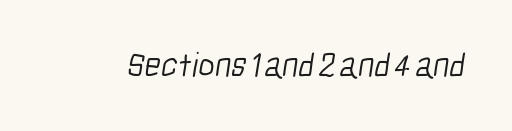
{"serif": "no", "bold": "no", "weight": "light", "width": "condensed", "stroke_contrast": "low", "x_height": "medium", "monospaced": "no", "underline": "no", "letter_spacing": "normal", "letter_spacing_em": 0.0, "glyph_px": 35}
